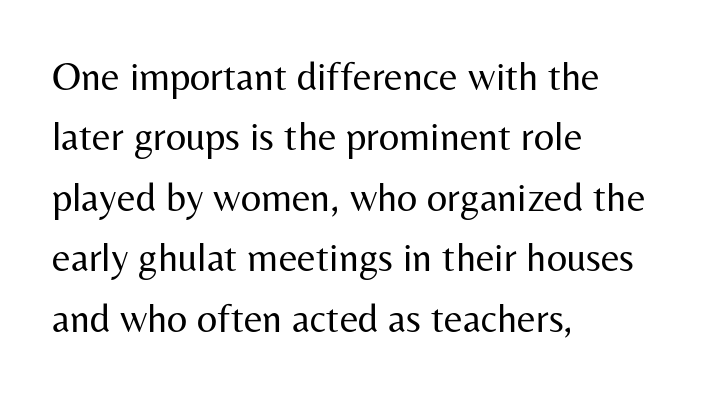
{"serif": "no", "italic": "no", "bold": "no", "weight": "regular", "width": "normal", "stroke_contrast": "medium", "x_height": "medium", "monospaced": "no", "underline": "no", "align": "left", "line_spacing": "normal", "line_spacing_ratio": 1.51, "letter_spacing": "normal", "letter_spacing_em": 0.0, "glyph_px": 40}
